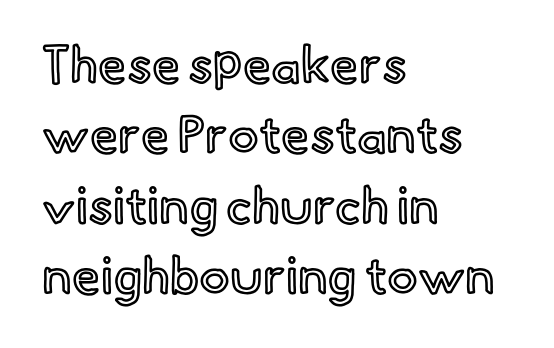
{"italic": "no", "width": "normal", "x_height": "small", "monospaced": "no", "underline": "no", "align": "left", "line_spacing": "normal", "line_spacing_ratio": 1.38, "letter_spacing": "normal", "letter_spacing_em": 0.0, "glyph_px": 51}
